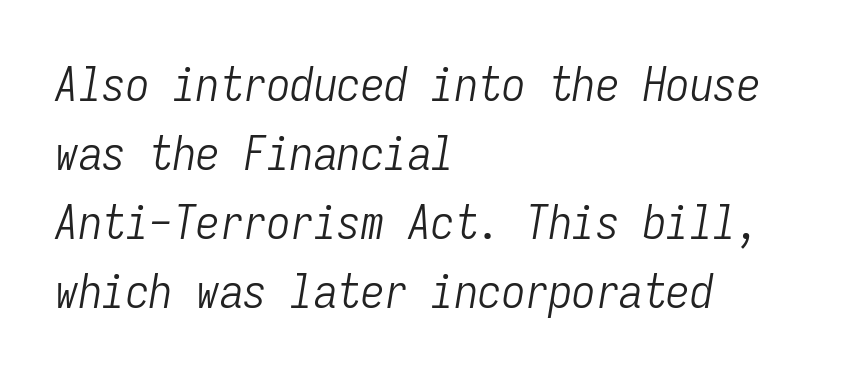
{"italic": "yes", "lean": "right", "slant_degrees": 9, "bold": "no", "weight": "light", "width": "condensed", "stroke_contrast": "low", "x_height": "medium", "monospaced": "yes", "underline": "no", "align": "left", "line_spacing": "normal", "line_spacing_ratio": 1.47, "letter_spacing": "normal", "letter_spacing_em": 0.0, "glyph_px": 47}
